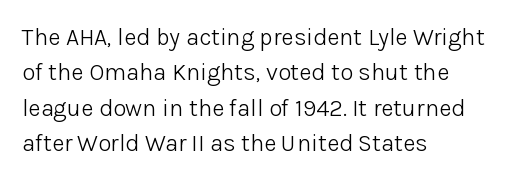
Tracking value appears to be zero — textbook default spacing. Posture: straight, roman, zero tilt. Leftover space on each line is placed entirely after the last word. This is not heavy type; no bold has been used.
